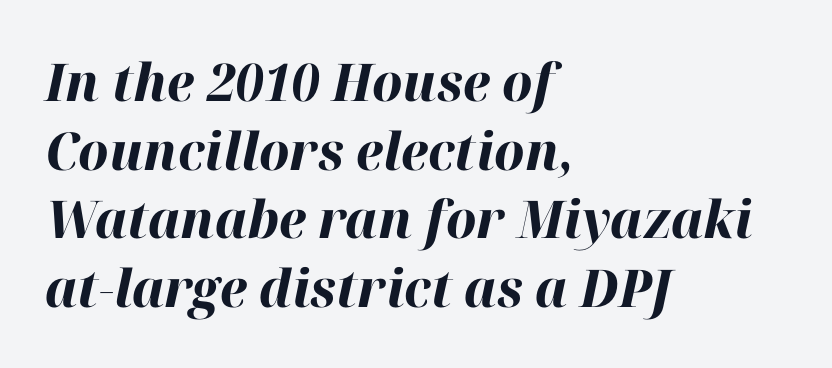
Q: Is the text bold? A: Yes.
Q: Is the text italic (slanted)? A: Yes, it leans right by about 12 degrees.
Q: Is the text underlined? A: No.
Q: How is the paragraph aligned? A: Left-aligned.
Q: Is the spacing between letters normal or unusually wide? A: Normal.
Q: Is the spacing between lines tight, normal or loose? A: Normal.
Q: Width (condensed, normal, or wide)? A: Normal.
Q: Stroke contrast? A: High.
Q: x-height? A: Medium.
Q: Monospaced? A: No.
